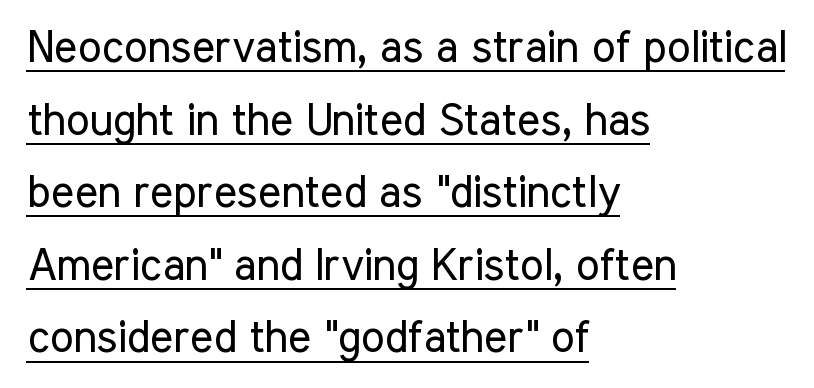
Q: Is the text bold? A: No.
Q: Is the text italic (slanted)? A: No, it is upright.
Q: Is the typeface a serif or a sans-serif typeface? A: Sans-serif.
Q: Is the text underlined? A: Yes.
Q: How is the paragraph aligned? A: Left-aligned.
Q: Is the spacing between letters normal or unusually wide? A: Normal.
Q: Is the spacing between lines tight, normal or loose? A: Normal.
Q: Width (condensed, normal, or wide)? A: Condensed.
Q: Stroke contrast? A: Low.
Q: x-height? A: Medium.
Q: Monospaced? A: No.
